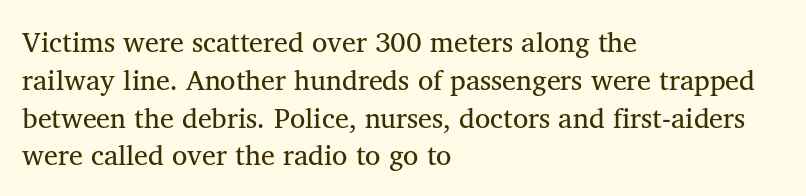
The image shows 28 px regular-weight serif type; set left-aligned, normal line spacing (1.35x), normal letter spacing, not underlined; medium stroke contrast and a medium x-height.
